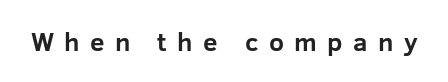
{"italic": "no", "bold": "yes", "underline": "no", "letter_spacing": "wide", "letter_spacing_em": 0.4, "glyph_px": 26}
